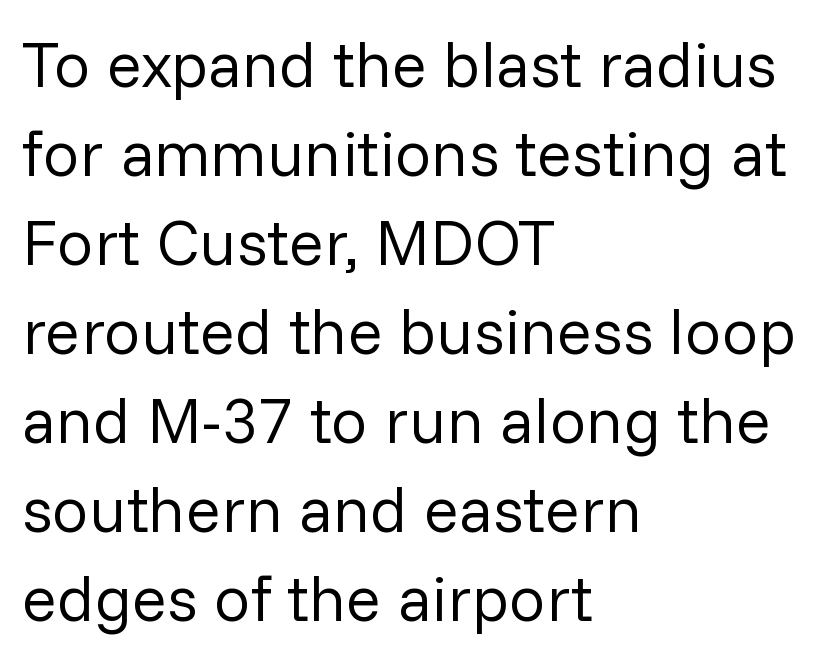
Q: Is the text bold? A: No.
Q: Is the text italic (slanted)? A: No, it is upright.
Q: Is the typeface a serif or a sans-serif typeface? A: Sans-serif.
Q: Is the text underlined? A: No.
Q: How is the paragraph aligned? A: Left-aligned.
Q: Is the spacing between letters normal or unusually wide? A: Normal.
Q: Is the spacing between lines tight, normal or loose? A: Normal.
Q: Width (condensed, normal, or wide)? A: Normal.
Q: Stroke contrast? A: Low.
Q: x-height? A: Medium.
Q: Monospaced? A: No.
